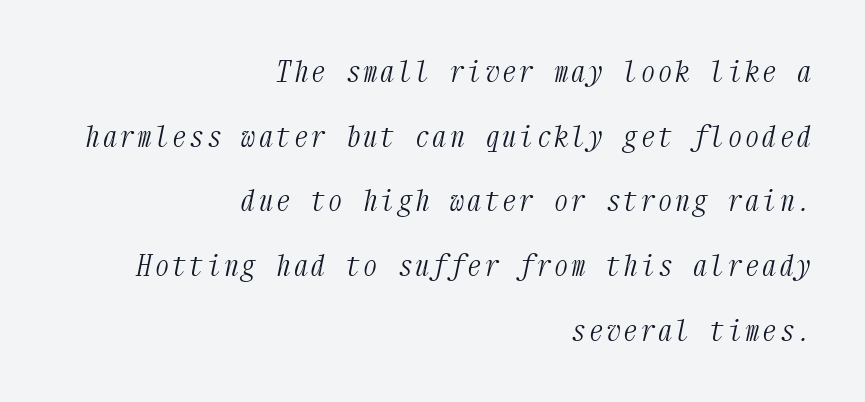
The image shows 28 px light, condensed serif type, italic (leaning right), monospaced; set right-aligned, loose line spacing (2.31x), not underlined; medium stroke contrast and a medium x-height.
